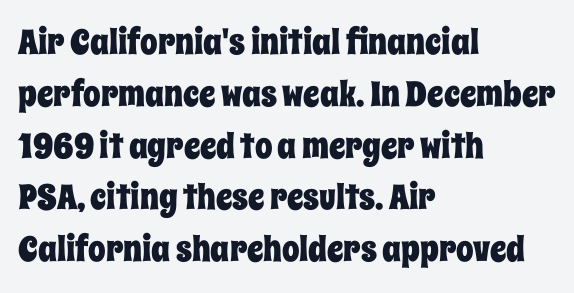
{"italic": "no", "width": "condensed", "stroke_contrast": "low", "x_height": "large", "monospaced": "no", "underline": "no", "align": "left", "line_spacing": "normal", "line_spacing_ratio": 1.48, "letter_spacing": "normal", "letter_spacing_em": 0.0, "glyph_px": 35}
